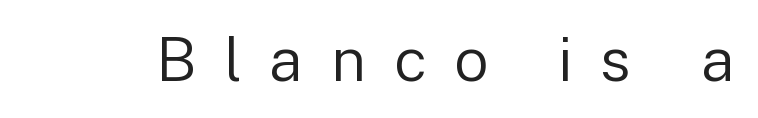
{"serif": "no", "italic": "no", "bold": "no", "weight": "regular", "width": "normal", "stroke_contrast": "low", "x_height": "medium", "monospaced": "no", "underline": "no", "letter_spacing": "wide", "letter_spacing_em": 0.45, "glyph_px": 61}
